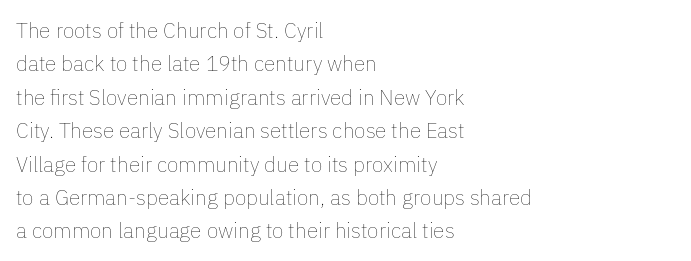
Q: Is the text bold? A: No.
Q: Is the text italic (slanted)? A: No, it is upright.
Q: Is the text underlined? A: No.
Q: How is the paragraph aligned? A: Left-aligned.
Q: Is the spacing between letters normal or unusually wide? A: Normal.
Q: Is the spacing between lines tight, normal or loose? A: Normal.
